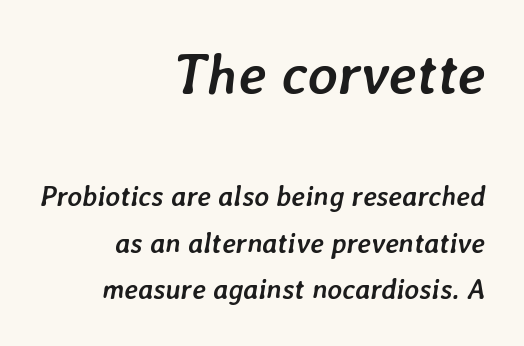
There's an unmistakable incline to the writing here. Notice how the passage keeps a crisp vertical edge on the right only. These lines are rendered in a variable-pitch font. The upper block of text is set noticeably larger than the block beneath it.
